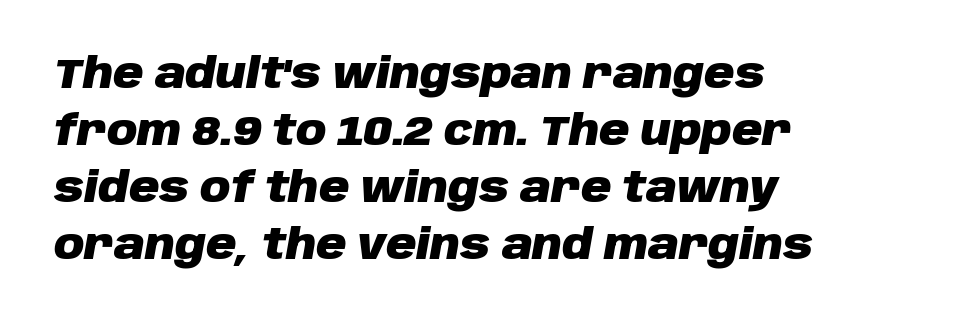
Does the copy run flush right? No — it runs flush left. As a designer I'd log this as weight 700, bold. These lines were composed using italics. Here the designer chose a conventional face with non-uniform glyph widths. Unmarked baselines from the first word to the last.
